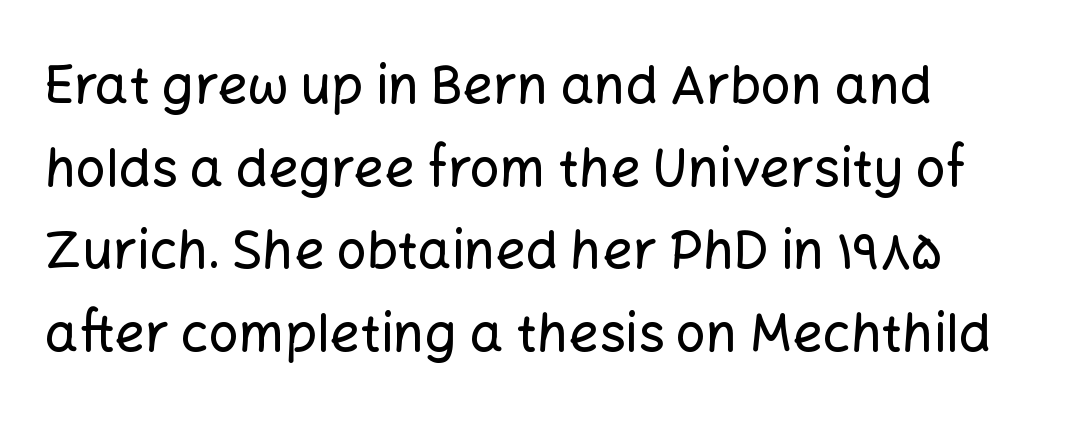
Q: Is the text italic (slanted)? A: No, it is upright.
Q: Is the typeface a serif or a sans-serif typeface? A: Sans-serif.
Q: Is the text underlined? A: No.
Q: How is the paragraph aligned? A: Left-aligned.
Q: Is the spacing between letters normal or unusually wide? A: Normal.
Q: Is the spacing between lines tight, normal or loose? A: Normal.
Q: Width (condensed, normal, or wide)? A: Normal.
Q: Stroke contrast? A: Low.
Q: x-height? A: Medium.
Q: Monospaced? A: No.
